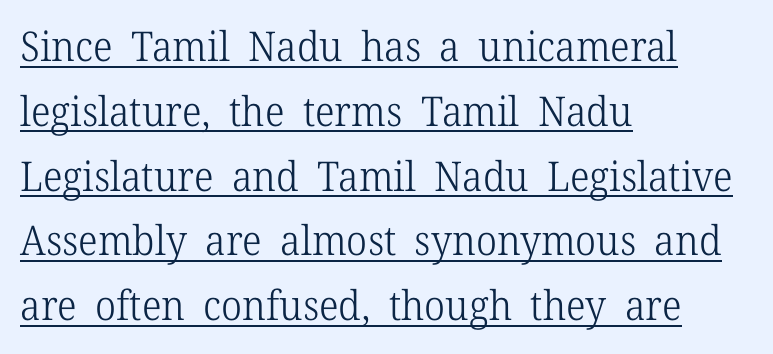
{"serif": "yes", "italic": "no", "bold": "no", "weight": "light", "width": "normal", "stroke_contrast": "low", "x_height": "medium", "monospaced": "no", "underline": "yes", "align": "left", "line_spacing": "normal", "line_spacing_ratio": 1.58, "letter_spacing": "normal", "letter_spacing_em": 0.0, "glyph_px": 41}
